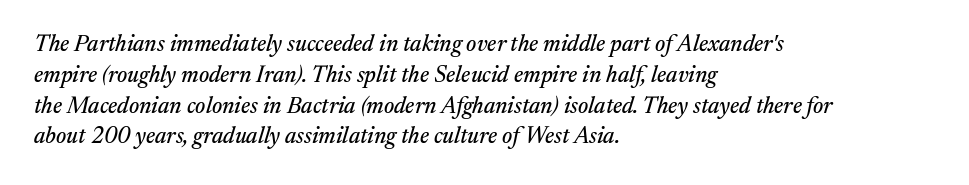
Q: Is the text italic (slanted)? A: Yes, it leans right by about 17 degrees.
Q: Is the text underlined? A: No.
Q: How is the paragraph aligned? A: Left-aligned.
Q: Is the spacing between letters normal or unusually wide? A: Normal.
Q: Is the spacing between lines tight, normal or loose? A: Normal.
